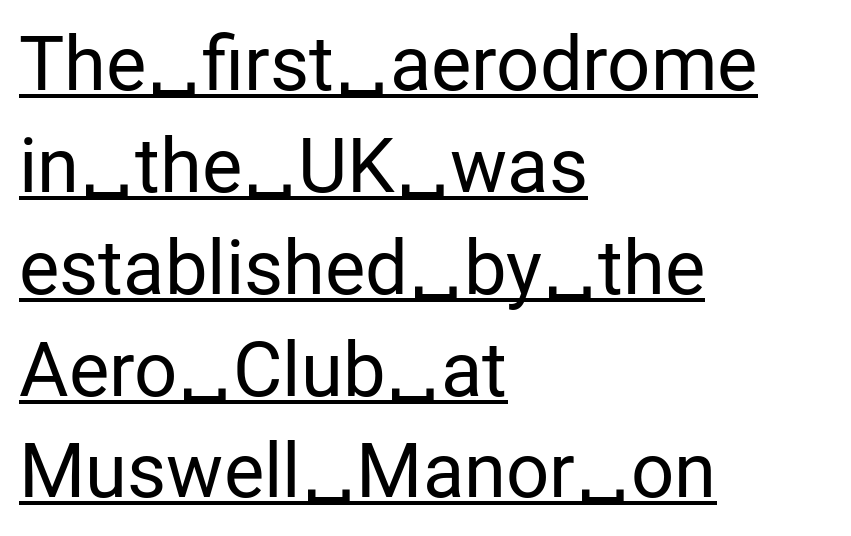
The image shows 76 px regular-weight sans-serif type, upright; set left-aligned, normal line spacing (1.34x), normal letter spacing, underlined; low stroke contrast and a medium x-height.
